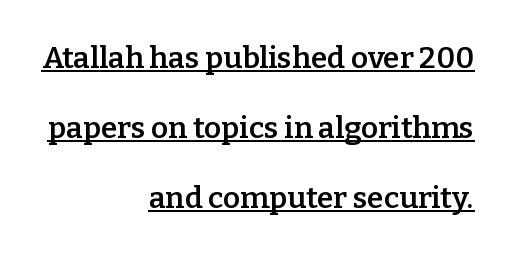
The image shows 30 px semibold serif type, upright; set right-aligned, loose line spacing (2.33x), normal letter spacing, underlined; low stroke contrast and a medium x-height.
